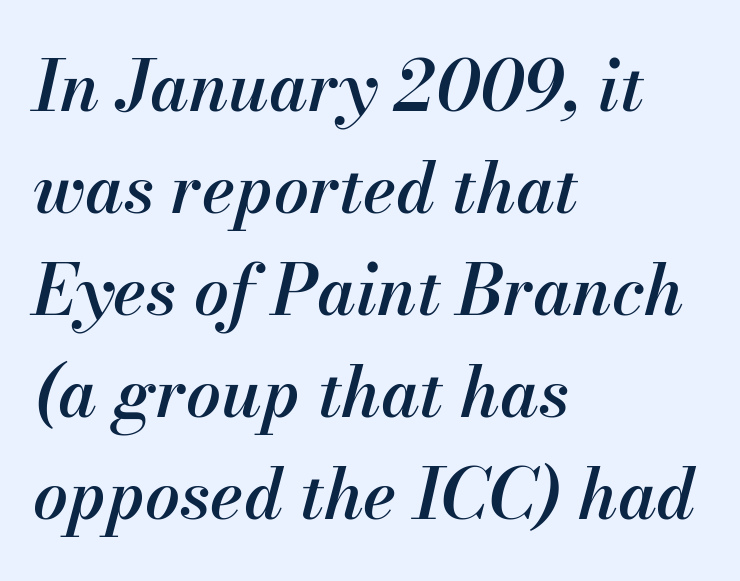
The image shows 69 px semibold type, italic (leaning right); set left-aligned, normal line spacing (1.48x), normal letter spacing, not underlined; medium stroke contrast and a small x-height.
